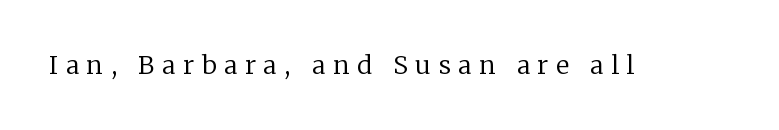
The image shows 25 px text type, upright; set unusually wide letter spacing (+0.31 em), not underlined.
